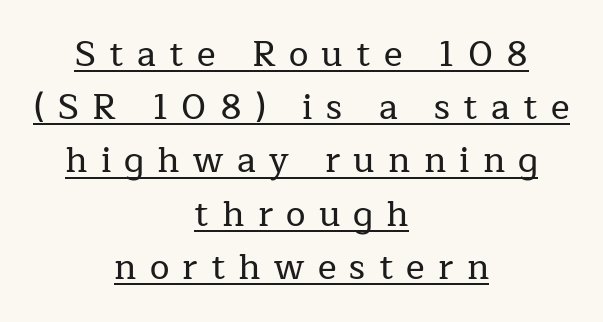
The image shows 35 px serif type, upright; set centered, normal line spacing (1.52x), unusually wide letter spacing (+0.38 em), underlined; low stroke contrast and a medium x-height.
